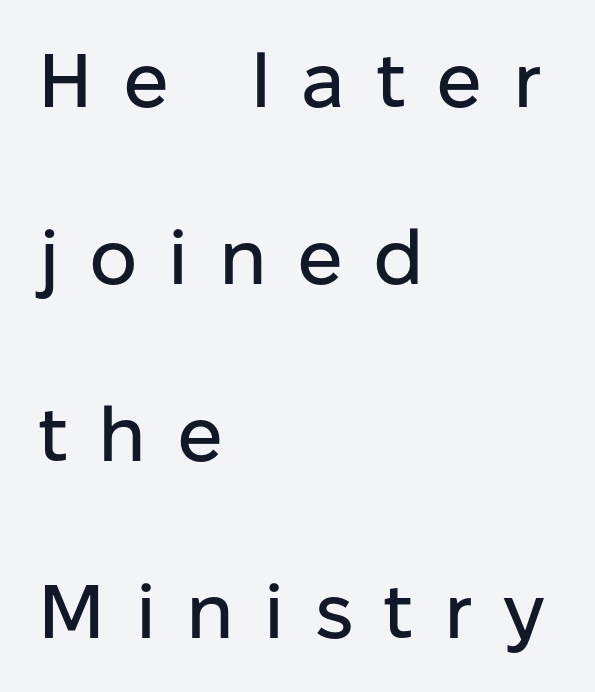
The image shows 76 px sans-serif type, upright; set left-aligned, loose line spacing (2.33x), unusually wide letter spacing (+0.4 em), not underlined; low stroke contrast and a medium x-height.
